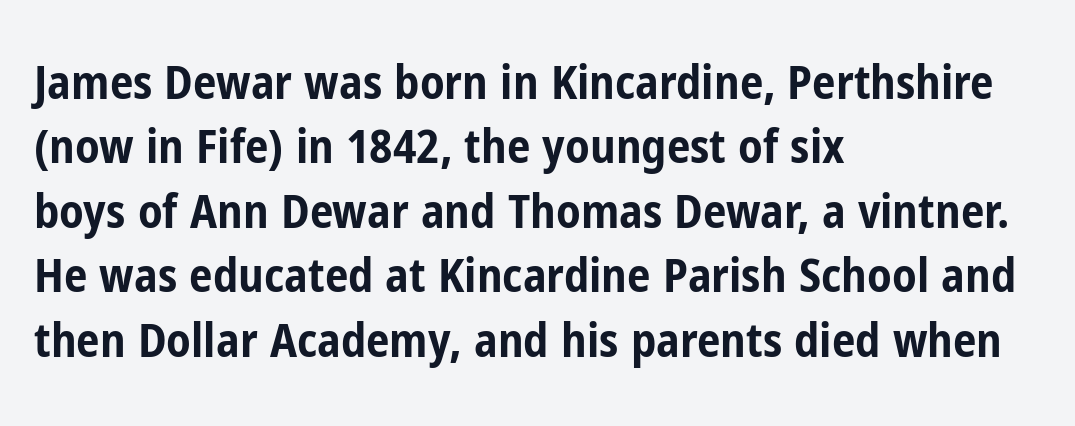
Q: Is the text bold? A: Yes.
Q: Is the text italic (slanted)? A: No, it is upright.
Q: Is the typeface a serif or a sans-serif typeface? A: Sans-serif.
Q: Is the text underlined? A: No.
Q: How is the paragraph aligned? A: Left-aligned.
Q: Is the spacing between letters normal or unusually wide? A: Normal.
Q: Is the spacing between lines tight, normal or loose? A: Normal.
Q: Width (condensed, normal, or wide)? A: Condensed.
Q: Stroke contrast? A: Low.
Q: x-height? A: Medium.
Q: Monospaced? A: No.
